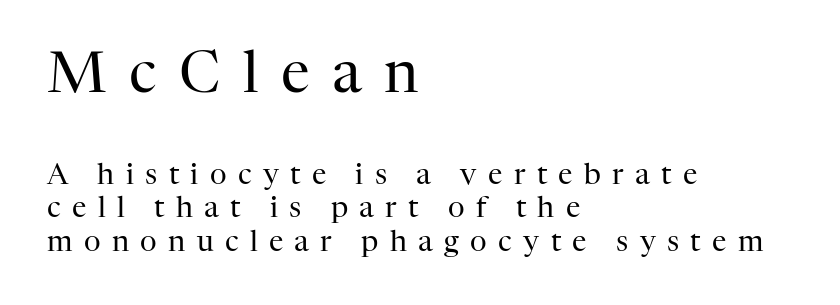
Typographically, this falls in the serif category. Quick note: underline off. Note the varied advance widths — an 'i' is clearly narrower than an 'm'. The face used here is rendered with a markedly widened letterfit. The designer gave the opening block more size than the closing block.
